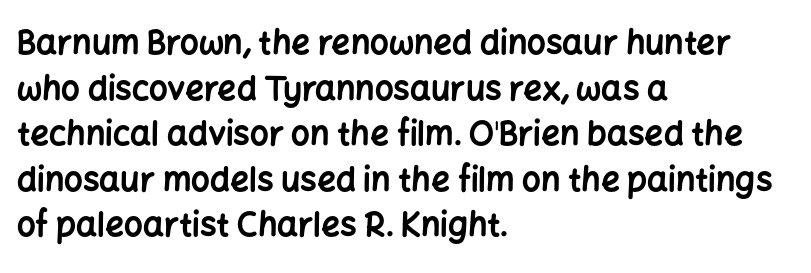
The words here are not underlined. A typesetter would call this leading conventional body-copy spacing. The letters stand straight up with perfectly vertical stems. Grotesque or geometric, the face here clearly has no serifs. Summary of weight: heavy, a full bold. Between one letter and the next there's only the usual sliver of space.
